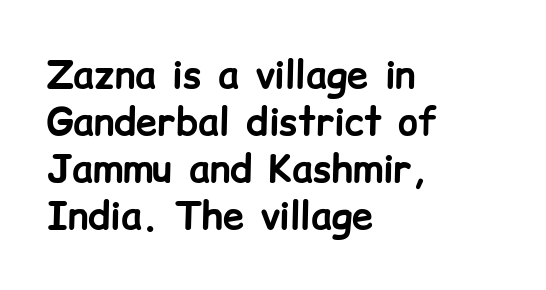
Q: Is the text bold? A: Yes.
Q: Is the text italic (slanted)? A: No, it is upright.
Q: Is the typeface a serif or a sans-serif typeface? A: Sans-serif.
Q: Is the text underlined? A: No.
Q: How is the paragraph aligned? A: Left-aligned.
Q: Is the spacing between letters normal or unusually wide? A: Normal.
Q: Width (condensed, normal, or wide)? A: Normal.
Q: Stroke contrast? A: Low.
Q: x-height? A: Medium.
Q: Monospaced? A: No.
